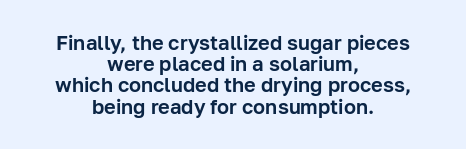
Nobody drew a line under any word here. In terms of leading, this rendering errs on the cramped side. Nothing unusual about the tracking: characters are spaced as the font intends. The specimen reads as upright at a glance.
